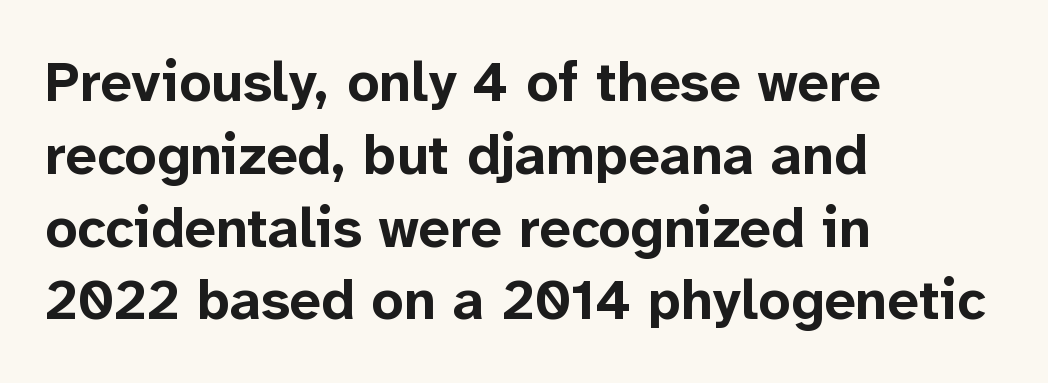
Check under the words: just untouched page. Letter spacing: default. Font category for this specimen: sans-serif. Strokes here are thick enough to call this a true bold. Every row of glyphs begins at an identical x-position on the left.
